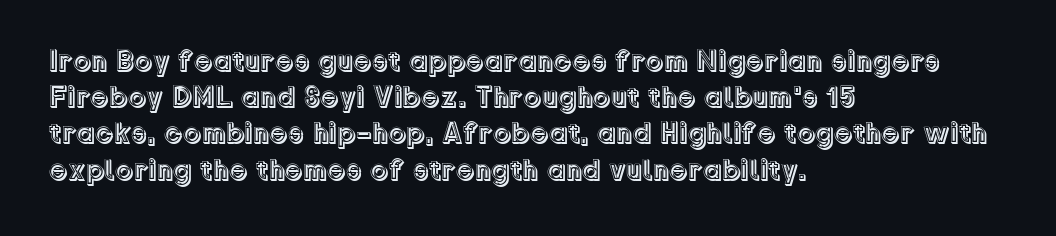
{"italic": "no", "width": "normal", "x_height": "medium", "monospaced": "no", "underline": "no", "align": "left", "line_spacing": "normal", "line_spacing_ratio": 1.25, "letter_spacing": "normal", "letter_spacing_em": 0.0, "glyph_px": 29}
